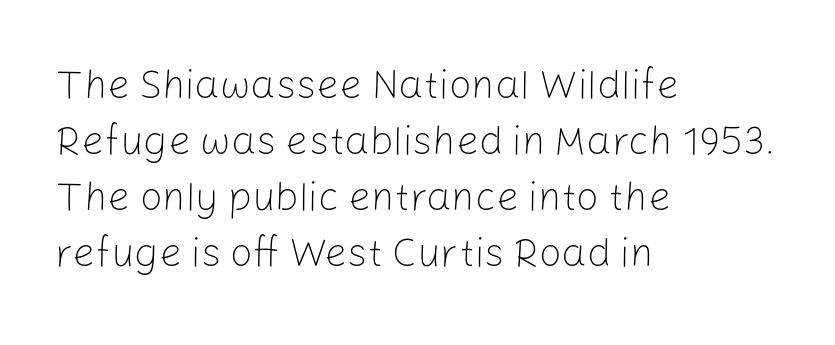
Q: Is the text bold? A: No.
Q: Is the text italic (slanted)? A: No, it is upright.
Q: Is the typeface a serif or a sans-serif typeface? A: Sans-serif.
Q: Is the text underlined? A: No.
Q: How is the paragraph aligned? A: Left-aligned.
Q: Is the spacing between letters normal or unusually wide? A: Normal.
Q: Is the spacing between lines tight, normal or loose? A: Normal.
Q: Width (condensed, normal, or wide)? A: Normal.
Q: Stroke contrast? A: Low.
Q: x-height? A: Medium.
Q: Monospaced? A: No.
